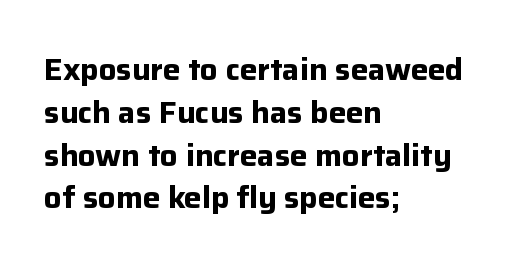
Here the designer chose a conventional face with non-uniform glyph widths. Normally led — the rows are evenly, conventionally spaced. These lines stack with their left ends in a neat column. The letters stand straight up with perfectly vertical stems. This sample uses plain, unmodified letter spacing. The glyphs are unaccompanied by any horizontal stroke below them.
